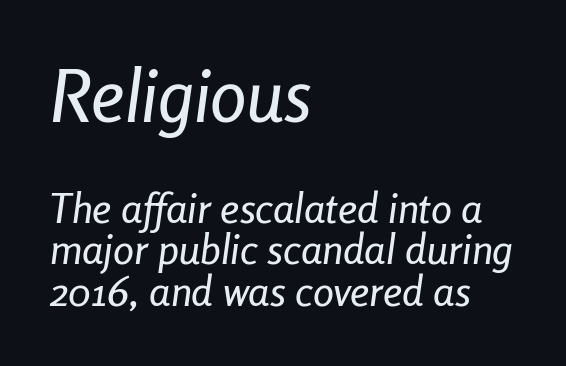
{"italic": "yes", "lean": "right", "slant_degrees": 8, "width": "condensed", "stroke_contrast": "low", "x_height": "medium", "monospaced": "no", "underline": "no", "align": "left", "line_spacing": "tight", "line_spacing_ratio": 0.99, "letter_spacing": "normal", "letter_spacing_em": 0.0, "larger_block": "first", "size_ratio": 1.74, "glyph_px": 73}
